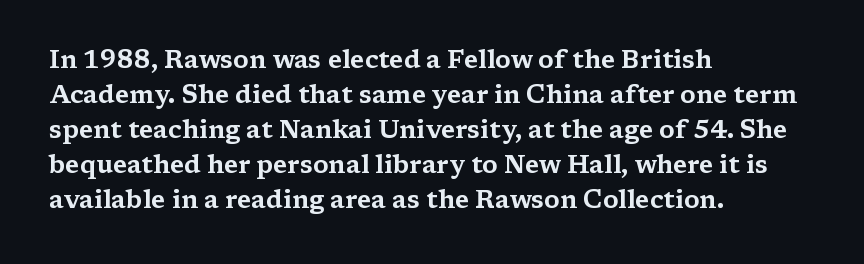
{"italic": "no", "underline": "no", "align": "left", "line_spacing": "normal", "line_spacing_ratio": 1.4, "letter_spacing": "normal", "letter_spacing_em": 0.0, "glyph_px": 25}
